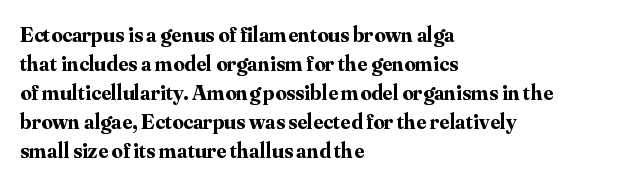
{"italic": "no", "bold": "yes", "underline": "no", "align": "left", "line_spacing": "normal", "line_spacing_ratio": 1.32, "letter_spacing": "normal", "letter_spacing_em": 0.0, "glyph_px": 22}
